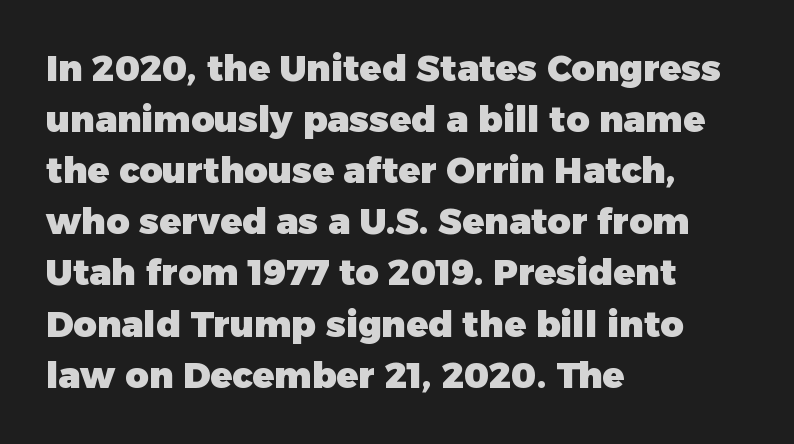
Q: Is the text bold? A: Yes.
Q: Is the text italic (slanted)? A: No, it is upright.
Q: Is the typeface a serif or a sans-serif typeface? A: Sans-serif.
Q: Is the text underlined? A: No.
Q: How is the paragraph aligned? A: Left-aligned.
Q: Is the spacing between letters normal or unusually wide? A: Normal.
Q: Is the spacing between lines tight, normal or loose? A: Normal.
Q: Width (condensed, normal, or wide)? A: Normal.
Q: Stroke contrast? A: Low.
Q: x-height? A: Medium.
Q: Monospaced? A: No.
